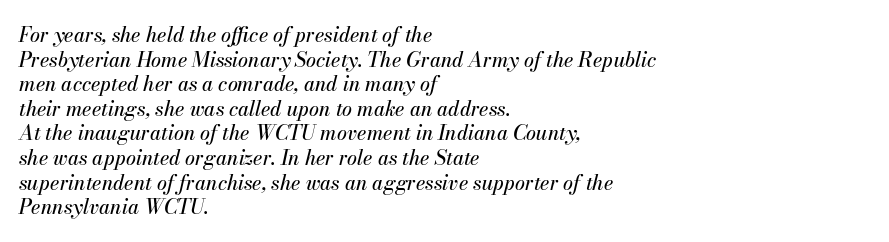
Q: Is the text italic (slanted)? A: Yes, it leans right by about 13 degrees.
Q: Is the text underlined? A: No.
Q: How is the paragraph aligned? A: Left-aligned.
Q: Is the spacing between letters normal or unusually wide? A: Normal.
